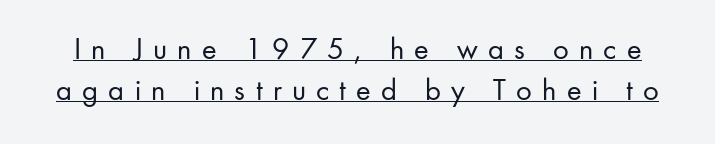
The image shows 31 px regular-weight sans-serif type, upright; set normal line spacing (1.32x), unusually wide letter spacing (+0.33 em), underlined; low stroke contrast and a small x-height.
